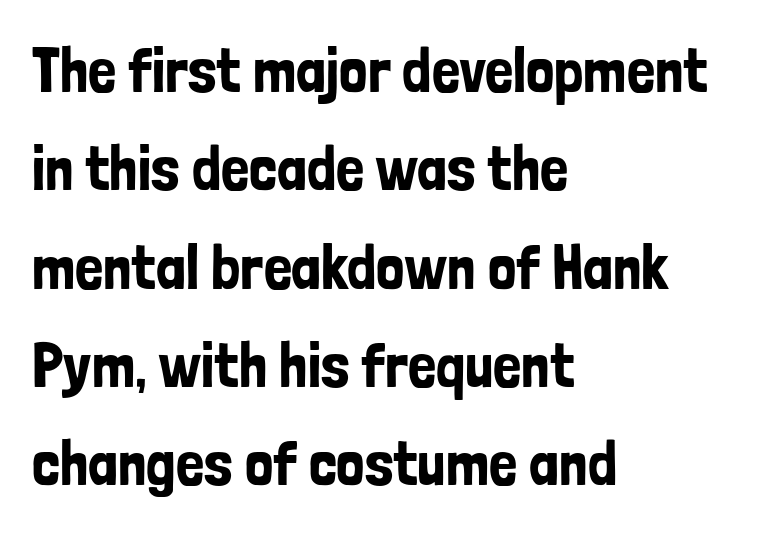
Q: Is the text italic (slanted)? A: No, it is upright.
Q: Is the typeface a serif or a sans-serif typeface? A: Sans-serif.
Q: Is the text underlined? A: No.
Q: How is the paragraph aligned? A: Left-aligned.
Q: Is the spacing between letters normal or unusually wide? A: Normal.
Q: Is the spacing between lines tight, normal or loose? A: Normal.
Q: Width (condensed, normal, or wide)? A: Condensed.
Q: Stroke contrast? A: Low.
Q: x-height? A: Medium.
Q: Monospaced? A: No.
